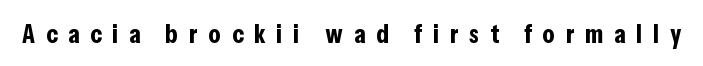
Underline: absent. The lettering holds an erect, upright posture throughout. Notice how thick the strokes are: this is what a full bold looks like. Here the glyphs are tracked loosely, breaking word shapes into spaced letters.
